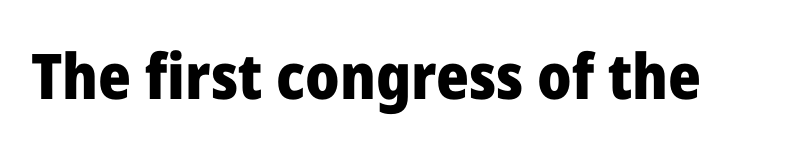
Set as a true bold cut, around the 700 mark. The typography opts for an upright posture over an oblique one. Check where the strokes stop: nothing finishes them off — pure sans. Spacing verdict: proportional, widths tailored to each character.
